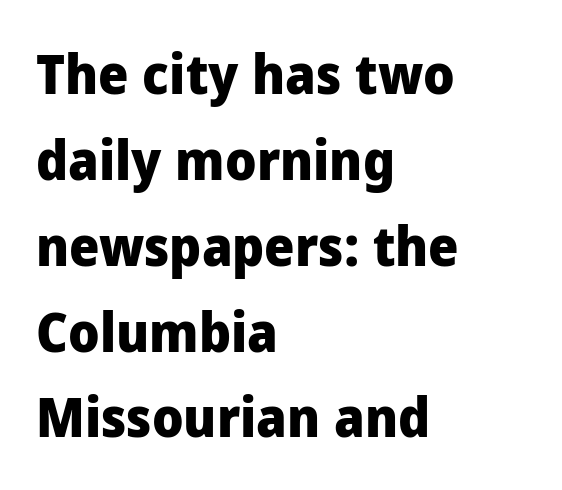
Q: Is the text bold? A: Yes.
Q: Is the text italic (slanted)? A: No, it is upright.
Q: Is the typeface a serif or a sans-serif typeface? A: Sans-serif.
Q: Is the text underlined? A: No.
Q: How is the paragraph aligned? A: Left-aligned.
Q: Is the spacing between letters normal or unusually wide? A: Normal.
Q: Is the spacing between lines tight, normal or loose? A: Normal.
Q: Width (condensed, normal, or wide)? A: Normal.
Q: Stroke contrast? A: Low.
Q: x-height? A: Medium.
Q: Monospaced? A: No.
